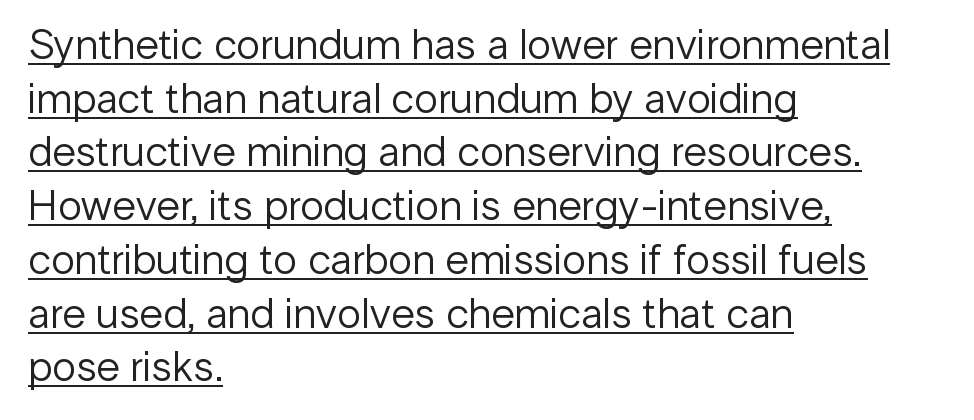
The lines in this sample share a left origin and differ only in where they stop. The typography opts for an upright posture over an oblique one. The rendering uses a moderate line-height, typical for paragraphs. The characters are drawn with everyday or finer stroke widths. The designer went with a sans here, leaving each stem footless.
